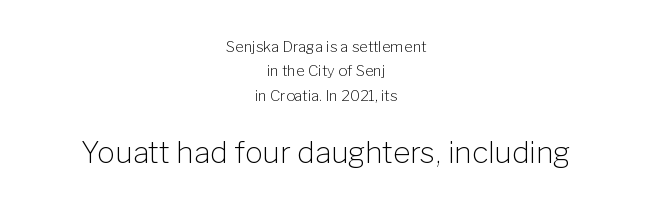
Q: Is the text bold? A: No.
Q: Is the text italic (slanted)? A: No, it is upright.
Q: Is the typeface a serif or a sans-serif typeface? A: Sans-serif.
Q: Is the text underlined? A: No.
Q: How is the paragraph aligned? A: Centered.
Q: Is the spacing between letters normal or unusually wide? A: Normal.
Q: Is the spacing between lines tight, normal or loose? A: Normal.
Q: Which block of text is set in a larger size, the first (top) or the second (bottom)? A: The second (bottom) one.
Q: Width (condensed, normal, or wide)? A: Normal.
Q: Stroke contrast? A: Low.
Q: x-height? A: Medium.
Q: Monospaced? A: No.
